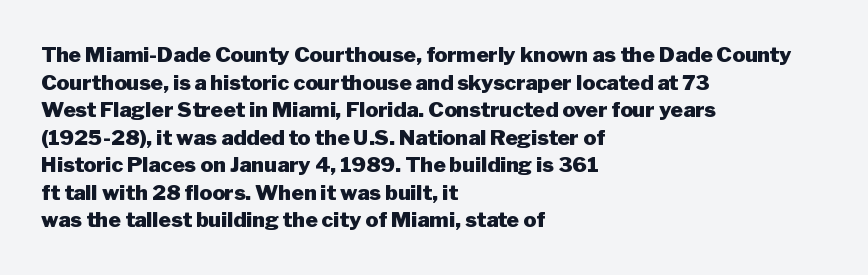
Normally led — the rows are evenly, conventionally spaced. Caption: standard tracking, unaltered. Check the space under the baseline: it is left empty. This sample is left-justified, so line endings fall wherever the words run out. These lines were composed using upright roman letters.
